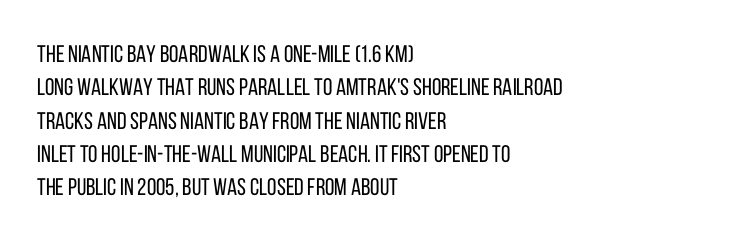
{"italic": "no", "bold": "no", "underline": "no", "align": "left", "line_spacing": "normal", "line_spacing_ratio": 1.39, "letter_spacing": "normal", "letter_spacing_em": 0.0, "glyph_px": 24}
